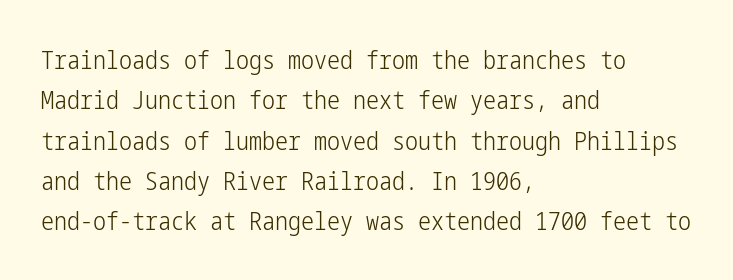
Check the space under the baseline: it is left empty. The type sits square on the baseline with zero lean. Line spacing here is normal. Casual observation: everything's shoved over to the left. Honestly, the letter spacing is just normal — you wouldn't notice it.
